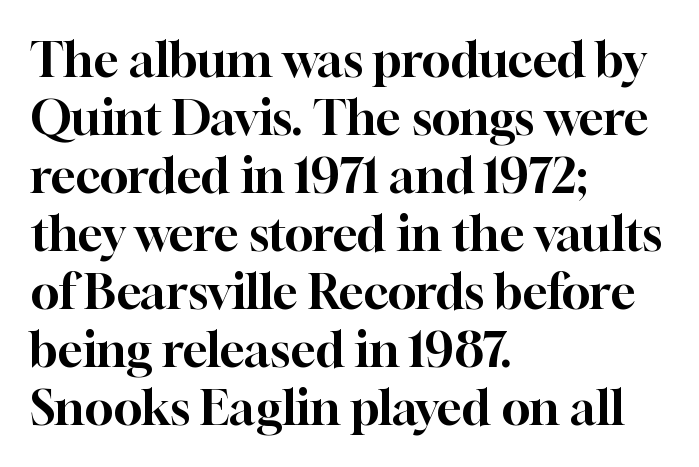
Q: Is the text italic (slanted)? A: No, it is upright.
Q: Is the typeface a serif or a sans-serif typeface? A: Serif.
Q: Is the text underlined? A: No.
Q: How is the paragraph aligned? A: Left-aligned.
Q: Is the spacing between letters normal or unusually wide? A: Normal.
Q: Width (condensed, normal, or wide)? A: Normal.
Q: Stroke contrast? A: High.
Q: x-height? A: Medium.
Q: Monospaced? A: No.
